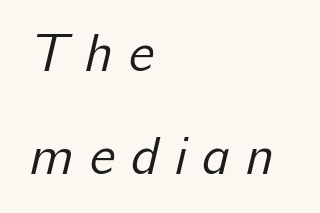
The image shows 54 px regular-weight sans-serif type; set left-aligned, loose line spacing (1.91x), unusually wide letter spacing (+0.29 em), not underlined; low stroke contrast and a medium x-height.
